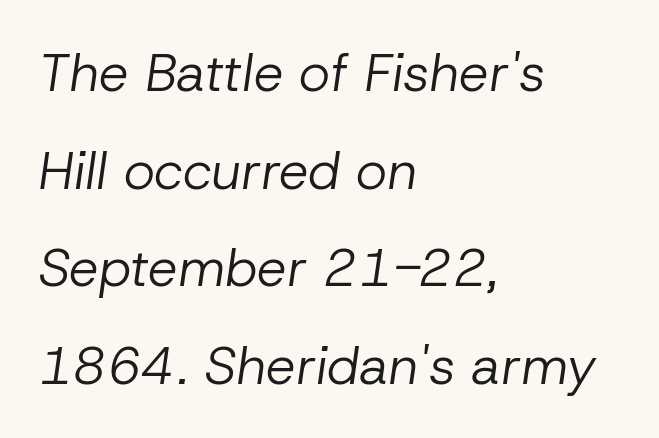
Between one letter and the next there's only the usual sliver of space. Just letters on the line, the space beneath them empty. The lines in this sample share a left origin and differ only in where they stop. Looks like regular typesetting: each glyph gets only the width it needs. There's an unmistakable incline to the writing here.
